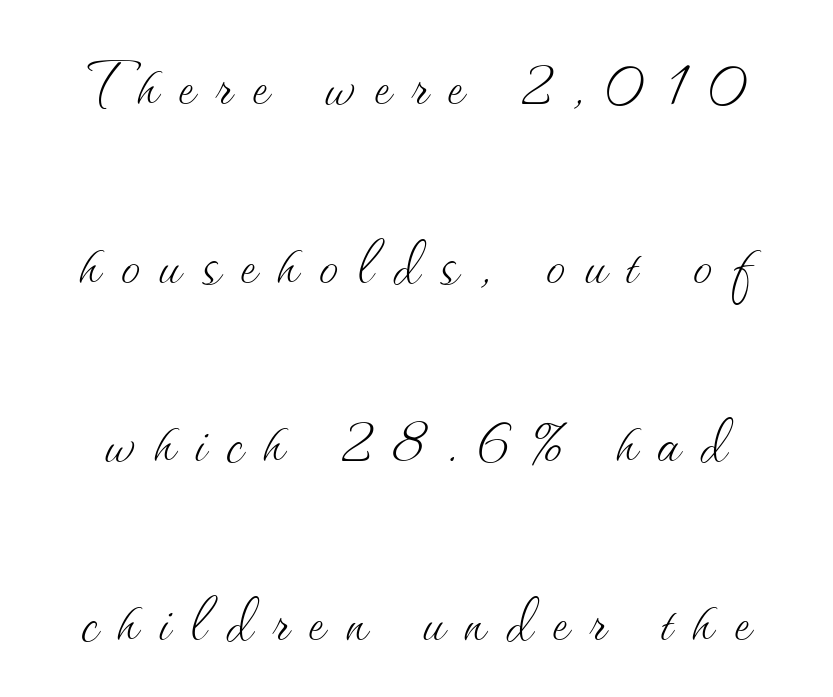
{"bold": "no", "weight": "thin", "width": "normal", "stroke_contrast": "medium", "x_height": "small", "monospaced": "no", "underline": "no", "line_spacing": "loose", "line_spacing_ratio": 2.29, "letter_spacing": "wide", "letter_spacing_em": 0.26, "glyph_px": 78}
